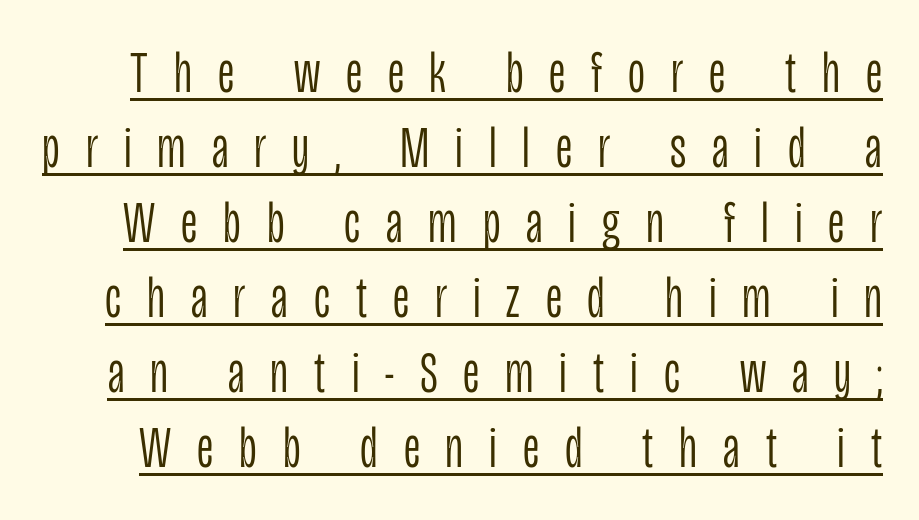
{"serif": "no", "italic": "no", "bold": "no", "weight": "light", "width": "condensed", "stroke_contrast": "low", "x_height": "large", "monospaced": "no", "underline": "yes", "line_spacing": "normal", "line_spacing_ratio": 1.27, "letter_spacing": "wide", "letter_spacing_em": 0.44, "glyph_px": 59}
